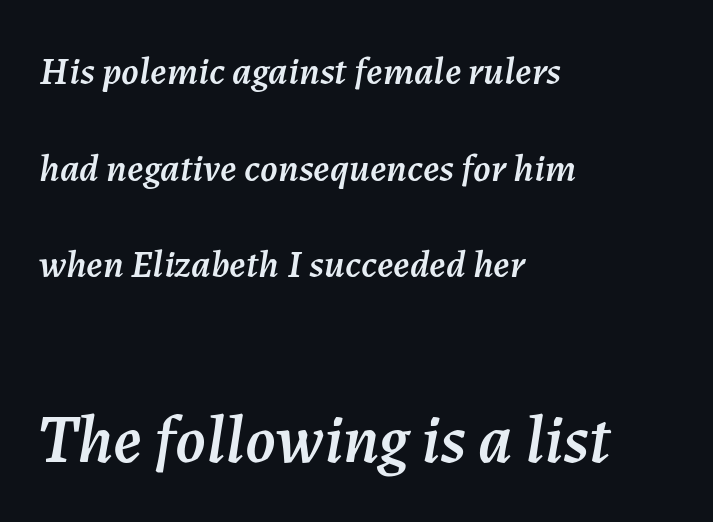
Q: Is the text italic (slanted)? A: Yes, it leans right by about 7 degrees.
Q: Is the text underlined? A: No.
Q: How is the paragraph aligned? A: Left-aligned.
Q: Is the spacing between letters normal or unusually wide? A: Normal.
Q: Is the spacing between lines tight, normal or loose? A: Loose.
Q: Which block of text is set in a larger size, the first (top) or the second (bottom)? A: The second (bottom) one.
Q: Width (condensed, normal, or wide)? A: Normal.
Q: Stroke contrast? A: Medium.
Q: x-height? A: Medium.
Q: Monospaced? A: No.
